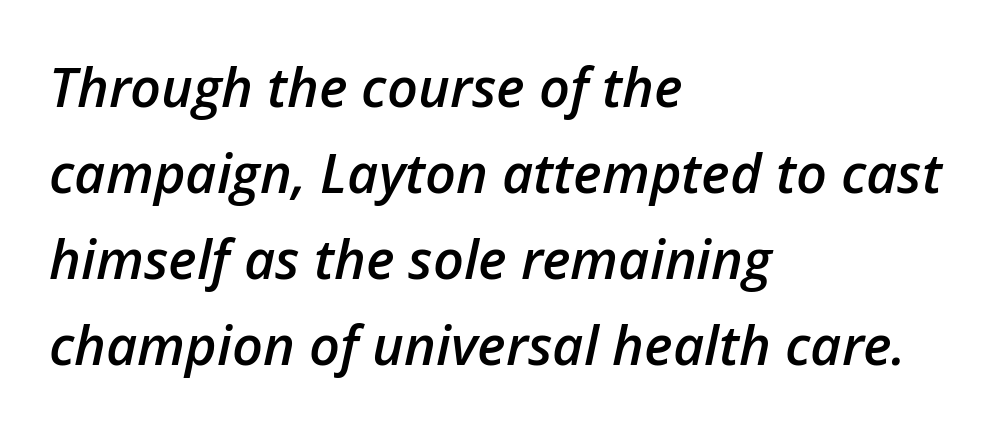
Q: Is the text bold? A: Semi-bold.
Q: Is the text italic (slanted)? A: Yes, it leans right by about 12 degrees.
Q: Is the text underlined? A: No.
Q: How is the paragraph aligned? A: Left-aligned.
Q: Is the spacing between letters normal or unusually wide? A: Normal.
Q: Is the spacing between lines tight, normal or loose? A: Normal.
Q: Width (condensed, normal, or wide)? A: Normal.
Q: Stroke contrast? A: Low.
Q: x-height? A: Medium.
Q: Monospaced? A: No.
